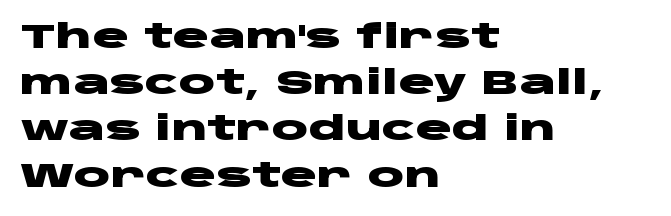
The specimen reads as upright at a glance. Spacing verdict: proportional, widths tailored to each character. The rendering keeps characters at their native spacing. Each row of text sits above clean, open space.
